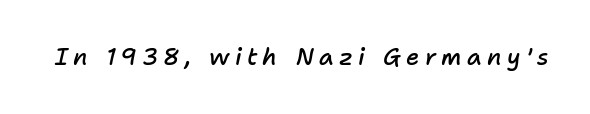
Type without underlining. The rendering uses a semibold face; strokes are thickened but not to full bold. Someone cranked the tracking dial way up on this one. The face used here has a pronounced slope to its letters.
